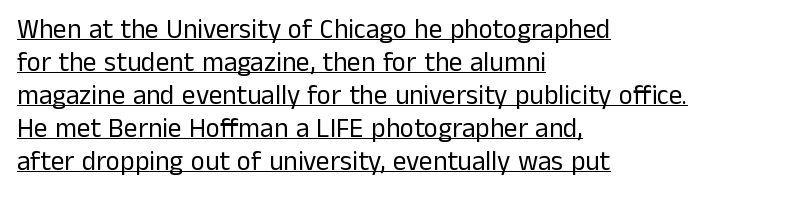
Q: Is the text bold? A: No.
Q: Is the text italic (slanted)? A: No, it is upright.
Q: Is the text underlined? A: Yes.
Q: How is the paragraph aligned? A: Left-aligned.
Q: Is the spacing between letters normal or unusually wide? A: Normal.
